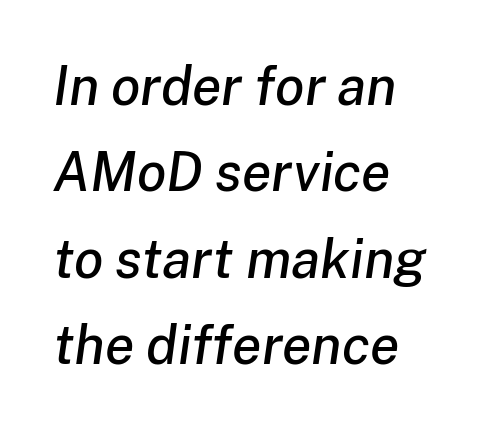
The image shows 54 px text type, italic (leaning right); set left-aligned, normal line spacing (1.6x), normal letter spacing, not underlined; low stroke contrast and a medium x-height.
